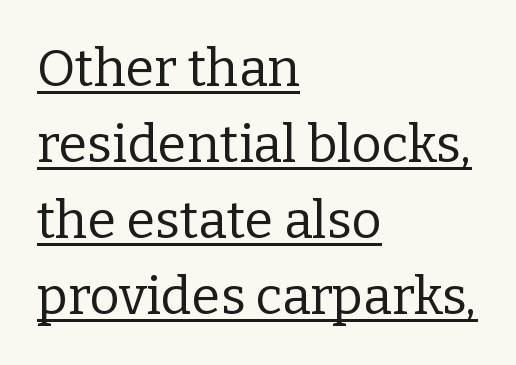
The strokes carry an ordinary text weight at most. This rendering uses left alignment, leaving the right contour irregular. Is there an underline? Yes — a line sits under the letters. The letters stand straight up with perfectly vertical stems. Short note: letters normally spaced. This sample has the flowing, uneven cadence of proportional lettering.
